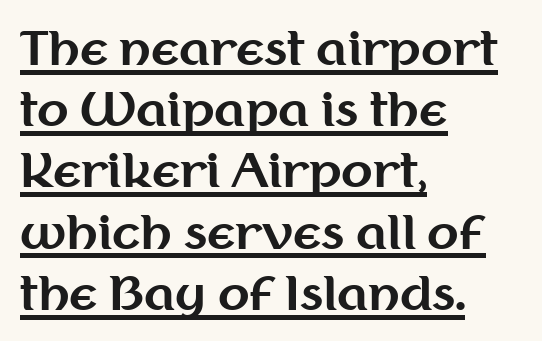
{"serif": "no", "italic": "no", "bold": "yes", "weight": "bold", "width": "normal", "stroke_contrast": "medium", "x_height": "medium", "monospaced": "no", "underline": "yes", "align": "left", "line_spacing": "normal", "line_spacing_ratio": 1.33, "letter_spacing": "normal", "letter_spacing_em": 0.0, "glyph_px": 46}
